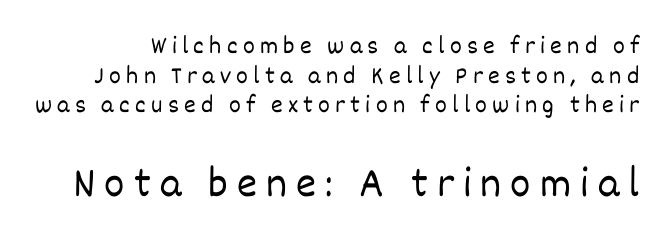
Q: Is the text bold? A: No.
Q: Is the text italic (slanted)? A: No, it is upright.
Q: Is the text underlined? A: No.
Q: Is the spacing between letters normal or unusually wide? A: Unusually wide.
Q: Which block of text is set in a larger size, the first (top) or the second (bottom)? A: The second (bottom) one.
Q: Width (condensed, normal, or wide)? A: Normal.
Q: Stroke contrast? A: Low.
Q: x-height? A: Large.
Q: Monospaced? A: No.
